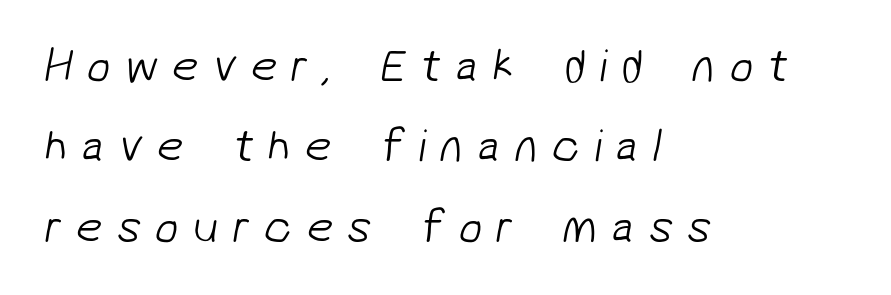
The image shows 47 px light sans-serif type; set left-aligned, line spacing 1.71x, unusually wide letter spacing (+0.3 em), not underlined; low stroke contrast and a medium x-height.
